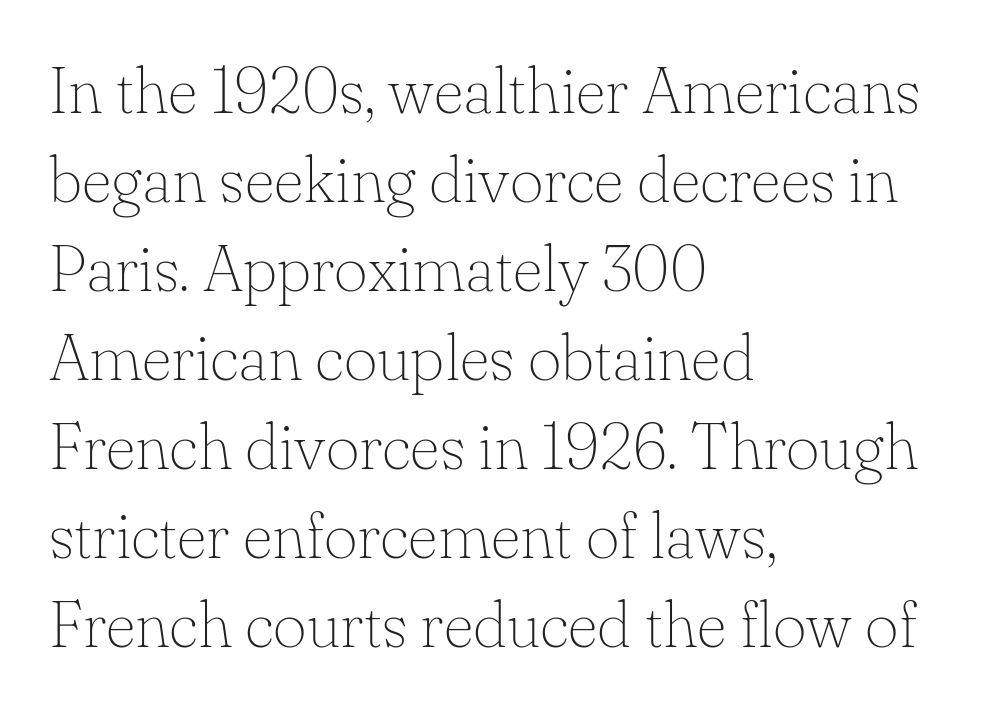
The image shows 65 px thin serif type, upright; set left-aligned, normal line spacing (1.37x), normal letter spacing, not underlined; low stroke contrast and a small x-height.
